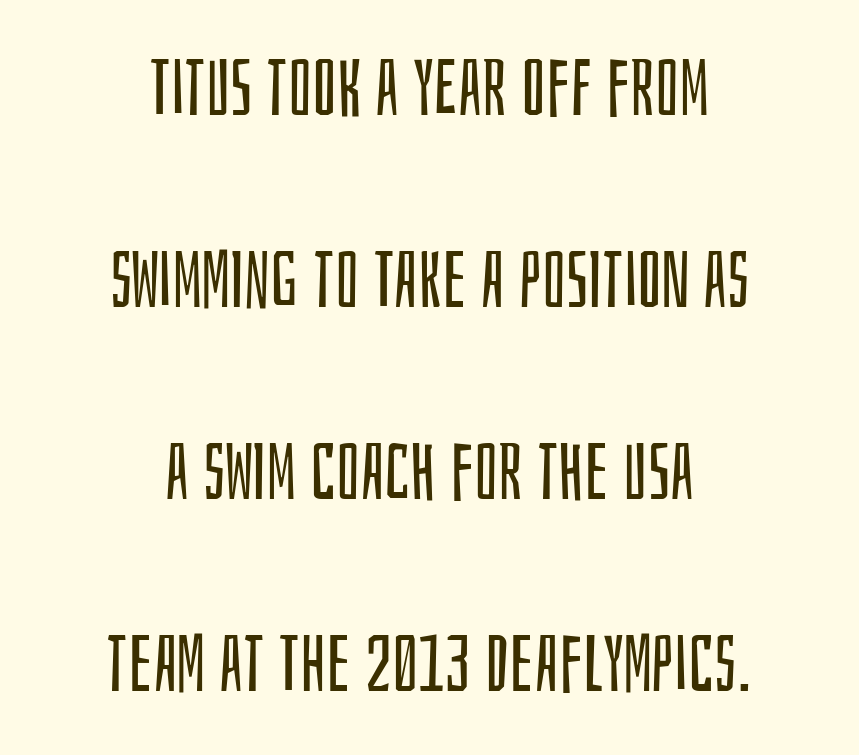
The image shows 78 px regular-weight, condensed sans-serif type, upright; set centered, loose line spacing (2.46x), normal letter spacing, not underlined; low stroke contrast and a large x-height.
